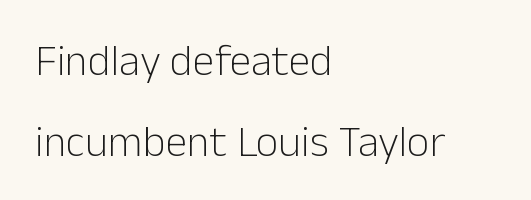
The image shows 44 px light sans-serif type, upright; set left-aligned, line spacing 1.84x, normal letter spacing, not underlined; low stroke contrast and a medium x-height.
